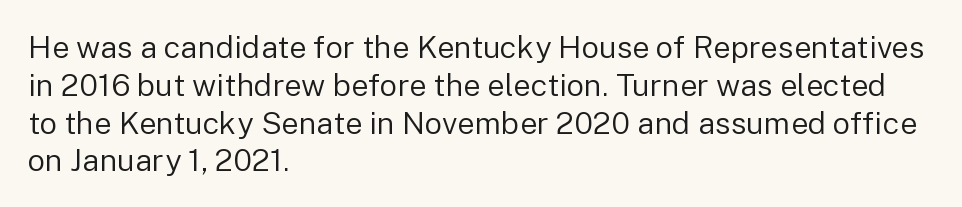
Q: Is the text bold? A: No.
Q: Is the text italic (slanted)? A: No, it is upright.
Q: Is the typeface a serif or a sans-serif typeface? A: Sans-serif.
Q: Is the text underlined? A: No.
Q: How is the paragraph aligned? A: Left-aligned.
Q: Is the spacing between letters normal or unusually wide? A: Normal.
Q: Width (condensed, normal, or wide)? A: Normal.
Q: Stroke contrast? A: Low.
Q: x-height? A: Medium.
Q: Monospaced? A: No.
